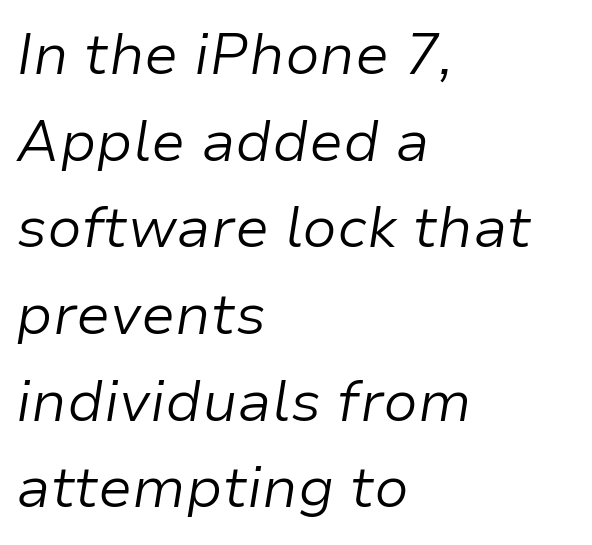
The image shows 57 px light type, italic (leaning right); set left-aligned, normal line spacing (1.52x), normal letter spacing, not underlined; low stroke contrast and a medium x-height.
